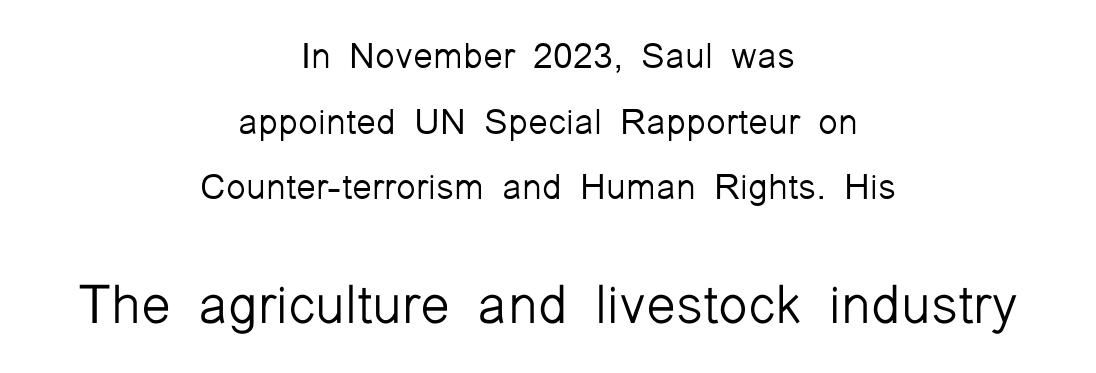
The image shows 54 px light sans-serif type, upright; set centered, line spacing 1.82x, normal letter spacing, not underlined; the second (bottom) block is 1.5x larger; low stroke contrast and a medium x-height.
